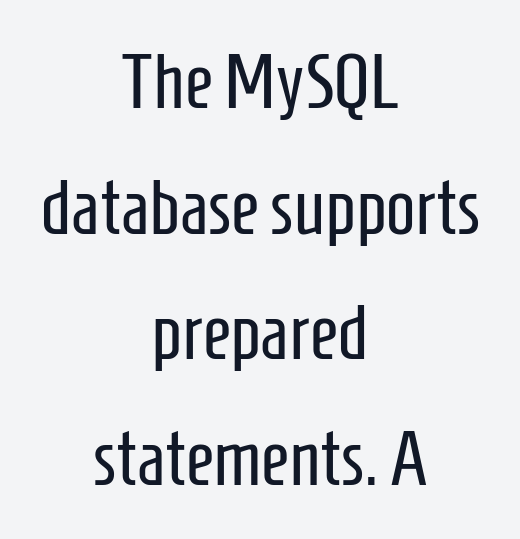
Quick note: not italic, upright. Reading down the block, each line starts at a different indent, mirrored at its end. The face used here is proportionally spaced, like ordinary book or web type. Anything drawn beneath the words? Only blank space. Ink coverage per letter is moderate at most.
